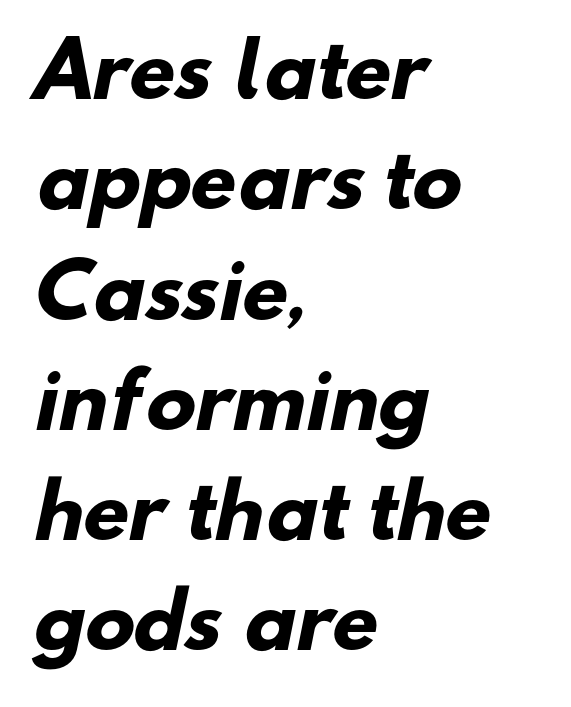
{"serif": "no", "bold": "yes", "weight": "heavy", "width": "normal", "stroke_contrast": "low", "x_height": "small", "monospaced": "no", "underline": "no", "align": "left", "line_spacing": "normal", "line_spacing_ratio": 1.49, "letter_spacing": "normal", "letter_spacing_em": 0.0, "glyph_px": 74}
